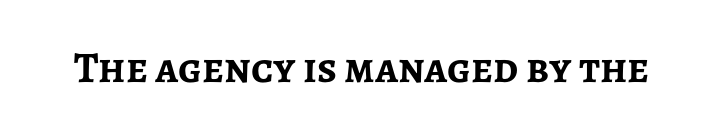
Weight: bold. Tracking value appears to be zero — textbook default spacing. Any mark beneath the type? The region is blank. When letters stand straight like this, we call the style roman or upright.
